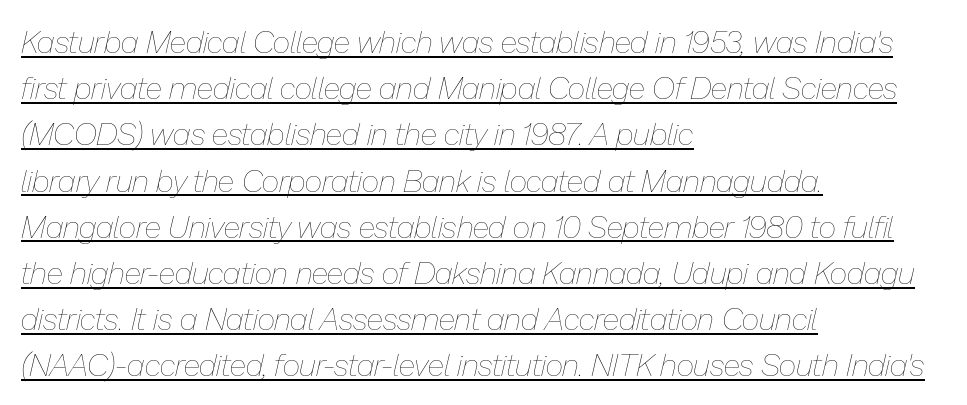
This rendering uses left alignment, leaving the right contour irregular. The lines sit at an ordinary, default distance from one another. Each line of the rendering has a horizontal stroke beneath the glyphs. Weight: regular or lighter. Proportional: the letters do not fall into vertical columns.
